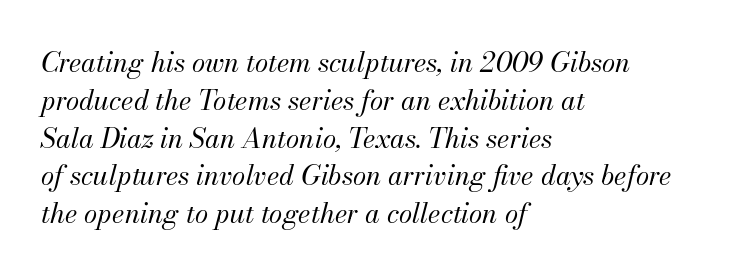
Q: Is the text bold? A: No.
Q: Is the text italic (slanted)? A: Yes, it leans right by about 13 degrees.
Q: Is the text underlined? A: No.
Q: How is the paragraph aligned? A: Left-aligned.
Q: Is the spacing between letters normal or unusually wide? A: Normal.
Q: Is the spacing between lines tight, normal or loose? A: Normal.
